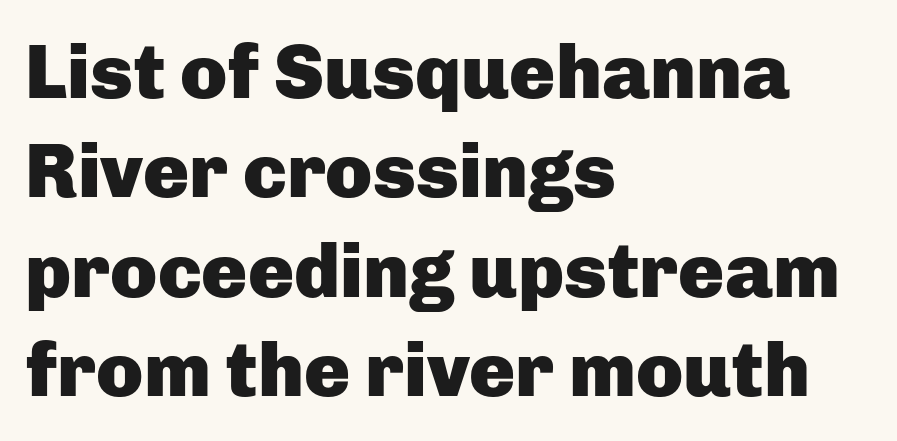
The image shows 77 px heavy sans-serif type, upright; set left-aligned, normal line spacing (1.29x), normal letter spacing, not underlined; low stroke contrast and a medium x-height.
